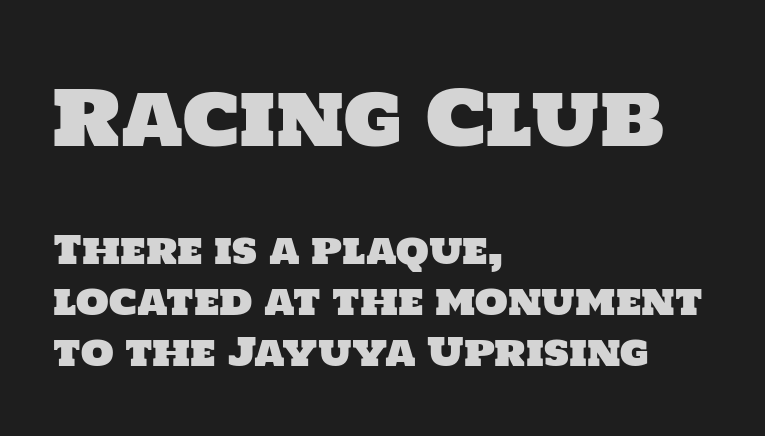
{"serif": "no", "width": "normal", "stroke_contrast": "low", "x_height": "large", "monospaced": "no", "underline": "no", "align": "left", "line_spacing": "normal", "line_spacing_ratio": 1.34, "letter_spacing": "normal", "letter_spacing_em": 0.0, "larger_block": "first", "size_ratio": 2.03, "glyph_px": 77}
